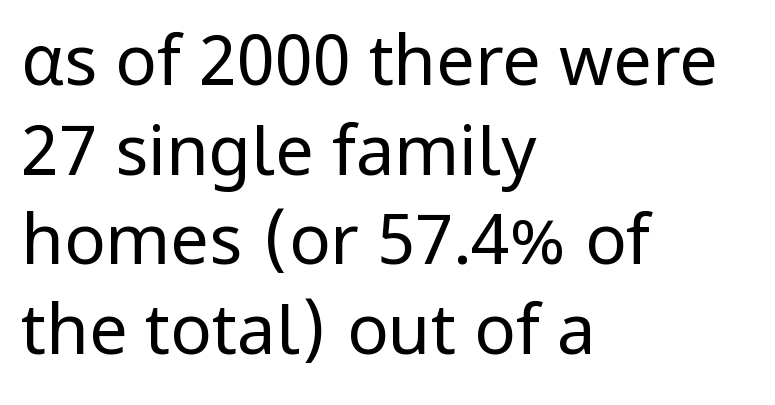
{"serif": "no", "italic": "no", "bold": "no", "weight": "regular", "width": "normal", "stroke_contrast": "low", "x_height": "medium", "monospaced": "no", "underline": "no", "align": "left", "line_spacing": "normal", "line_spacing_ratio": 1.3, "letter_spacing": "normal", "letter_spacing_em": 0.0, "glyph_px": 69}
